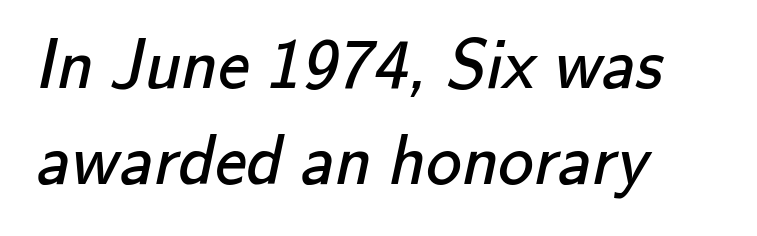
{"serif": "no", "bold": "no", "weight": "regular", "width": "normal", "stroke_contrast": "low", "x_height": "small", "monospaced": "no", "underline": "no", "align": "left", "line_spacing": "normal", "line_spacing_ratio": 1.35, "letter_spacing": "normal", "letter_spacing_em": 0.0, "glyph_px": 71}
